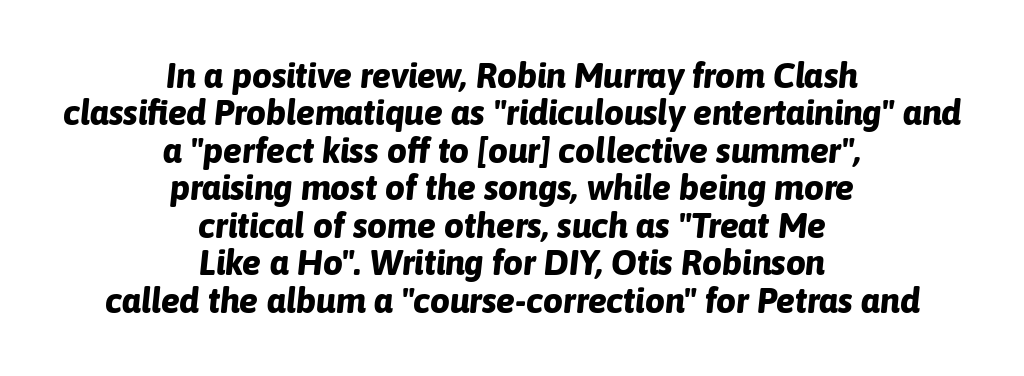
The face used here is proportionally spaced, like ordinary book or web type. Each new line begins almost immediately beneath the previous one. Yep, that's italic — everything's leaning. Honestly, there is no underline to notice here at all. In terms of weight, the rendering is a true, heavy bold. The rag falls on both sides of this text block equally.
